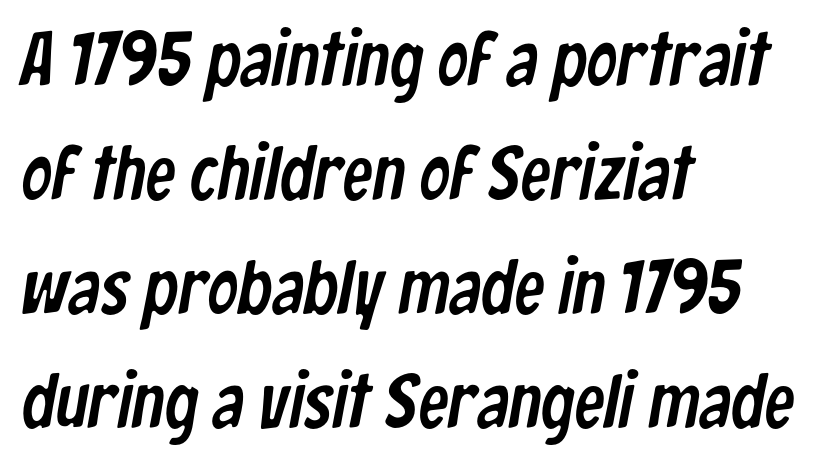
The image shows 76 px condensed sans-serif type; set left-aligned, normal line spacing (1.5x), normal letter spacing, not underlined; low stroke contrast and a medium x-height.
